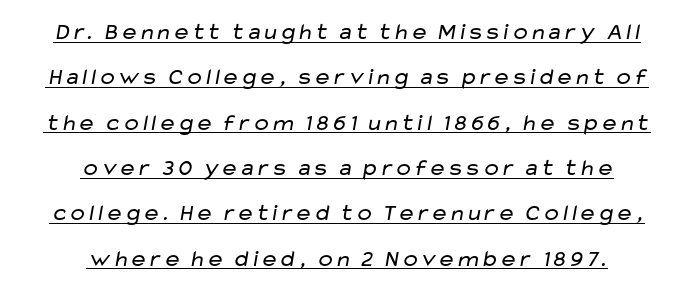
The image shows 23 px text type; set centered, loose line spacing (1.97x), normal letter spacing, underlined.
